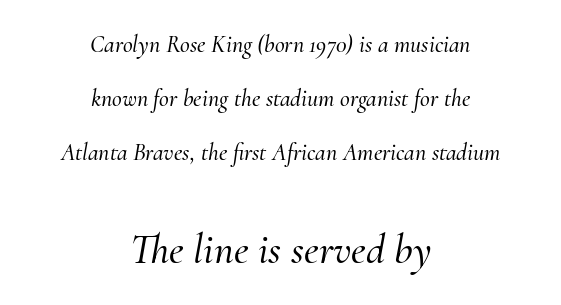
The image shows 42 px serif type, italic (leaning right); set centered, loose line spacing (2.24x), normal letter spacing, not underlined; the second (bottom) block is 1.75x larger; medium stroke contrast and a small x-height.
